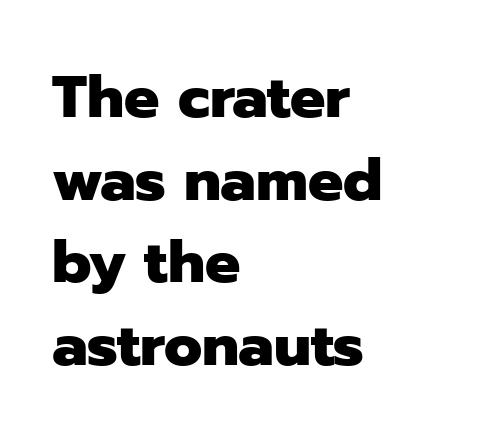
The image shows 59 px heavy sans-serif type, upright; set left-aligned, normal line spacing (1.4x), normal letter spacing, not underlined; low stroke contrast and a medium x-height.
